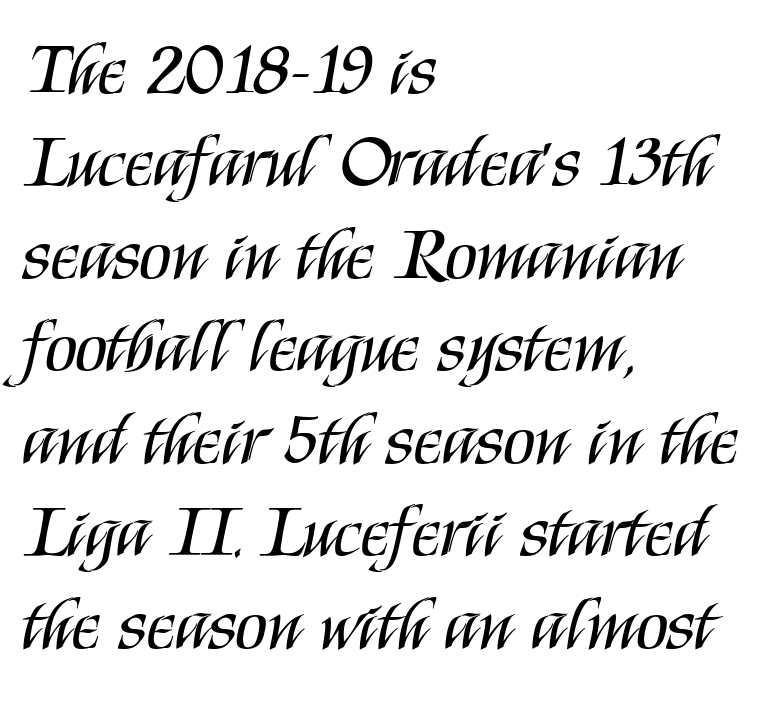
The image shows 74 px regular-weight, condensed sans-serif type; set left-aligned, normal line spacing (1.25x), normal letter spacing, not underlined; medium stroke contrast and a large x-height.
